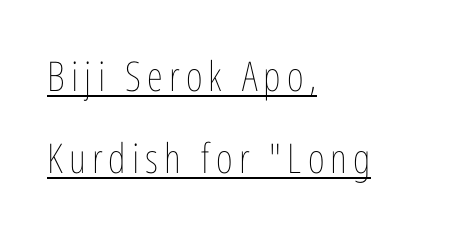
The image shows 41 px thin, condensed type, upright; set left-aligned, loose line spacing (2.0x), underlined; low stroke contrast and a medium x-height.
